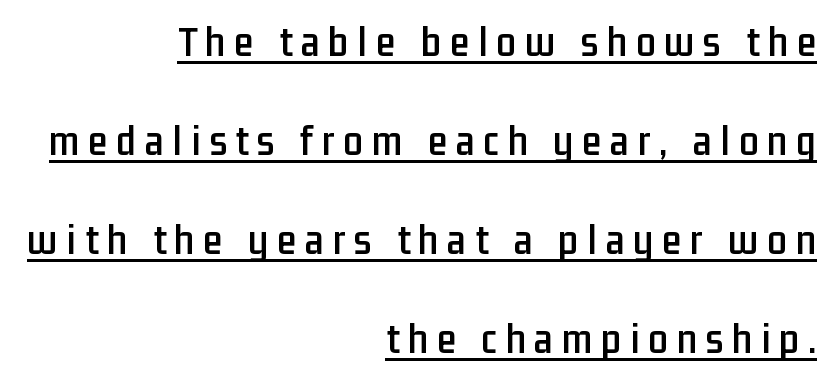
Letterform terminals end flat and unadorned throughout the passage. Baseline-to-baseline distance is far greater than the letter height. Note the varied advance widths — an 'i' is clearly narrower than an 'm'. A typographer would call this underscored text.
